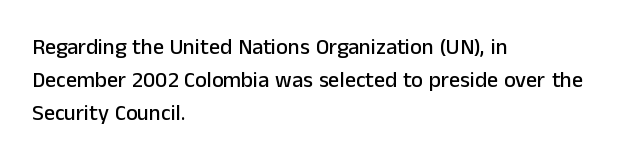
Q: Is the text italic (slanted)? A: No, it is upright.
Q: Is the text underlined? A: No.
Q: How is the paragraph aligned? A: Left-aligned.
Q: Is the spacing between letters normal or unusually wide? A: Normal.
Q: Is the spacing between lines tight, normal or loose? A: Normal.
